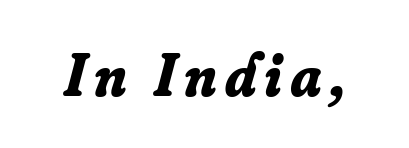
The text carries the slant typical of an italic or oblique font. Yep, those are serifs on the letters. Compared with an ordinary text face, these strokes are far heavier — a full bold. Looks like regular typesetting: each glyph gets only the width it needs. The space directly below the letters is spotless.
